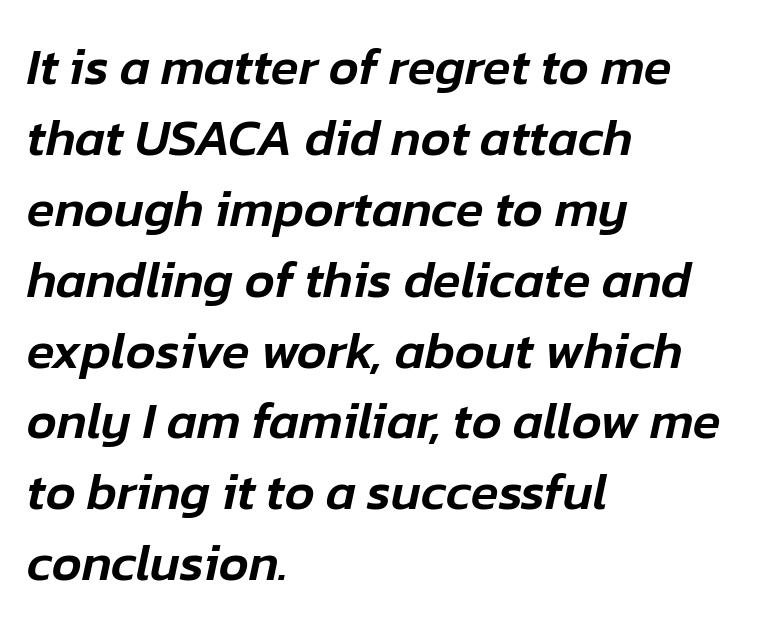
Q: Is the text italic (slanted)? A: Yes, it leans right by about 12 degrees.
Q: Is the text underlined? A: No.
Q: How is the paragraph aligned? A: Left-aligned.
Q: Is the spacing between letters normal or unusually wide? A: Normal.
Q: Is the spacing between lines tight, normal or loose? A: Normal.
Q: Width (condensed, normal, or wide)? A: Normal.
Q: Stroke contrast? A: Low.
Q: x-height? A: Medium.
Q: Monospaced? A: No.
